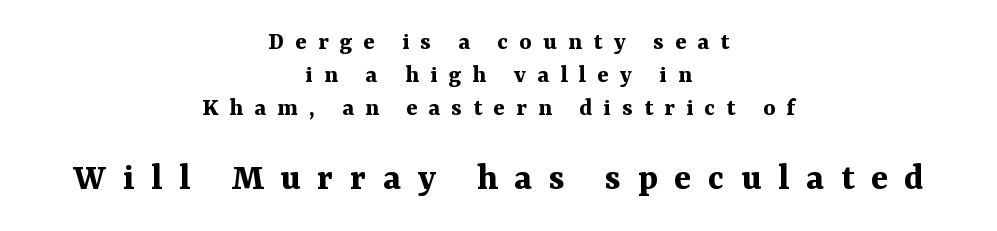
{"serif": "yes", "italic": "no", "bold": "yes", "weight": "bold", "width": "normal", "stroke_contrast": "medium", "x_height": "medium", "monospaced": "no", "underline": "no", "align": "center", "line_spacing": "normal", "line_spacing_ratio": 1.27, "letter_spacing": "wide", "letter_spacing_em": 0.43, "larger_block": "second", "size_ratio": 1.5, "glyph_px": 39}
